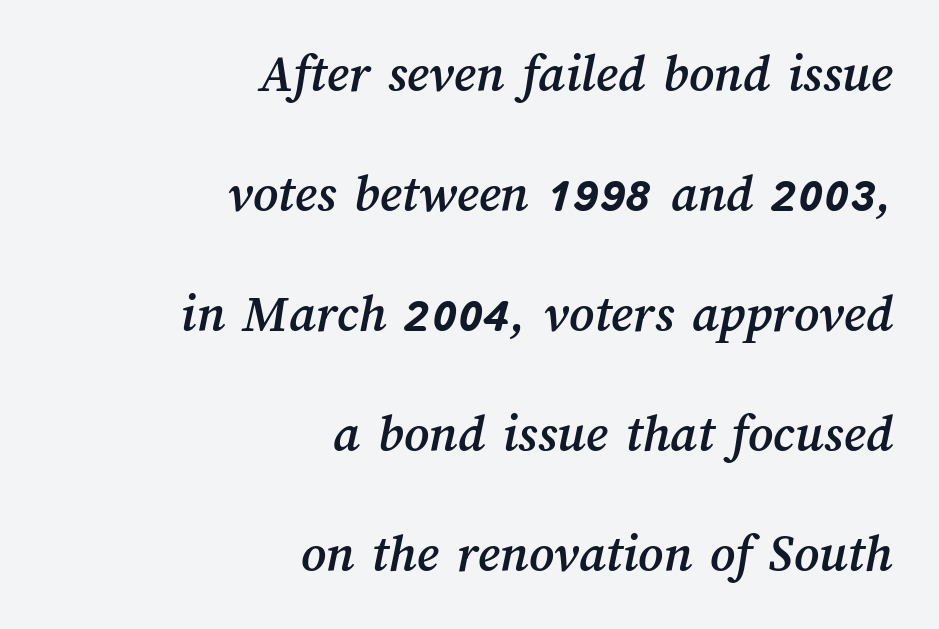
Q: Is the text underlined? A: No.
Q: How is the paragraph aligned? A: Right-aligned.
Q: Is the spacing between letters normal or unusually wide? A: Normal.
Q: Is the spacing between lines tight, normal or loose? A: Loose.
Q: Width (condensed, normal, or wide)? A: Normal.
Q: Stroke contrast? A: Medium.
Q: x-height? A: Medium.
Q: Monospaced? A: No.
